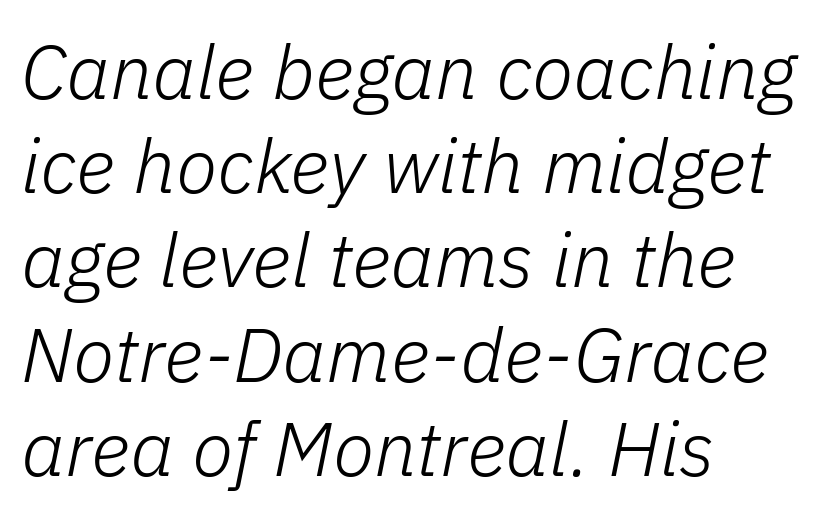
The image shows 76 px light type, italic (leaning right); set left-aligned, line spacing 1.24x, normal letter spacing, not underlined; low stroke contrast and a medium x-height.
